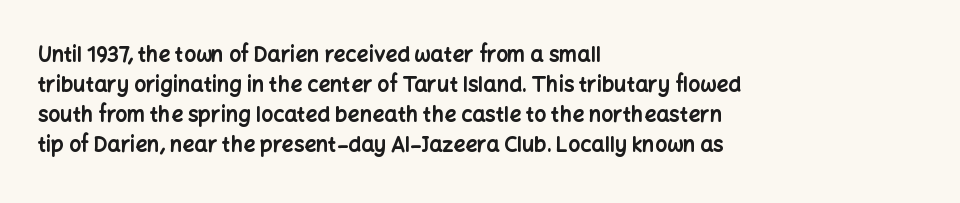
The font's upright variant was chosen for this text. These lines keep a tight, regular rhythm from letter to letter. Notice how thick the strokes are: this is what a full bold looks like. These lines sit exactly where default settings would place them.
